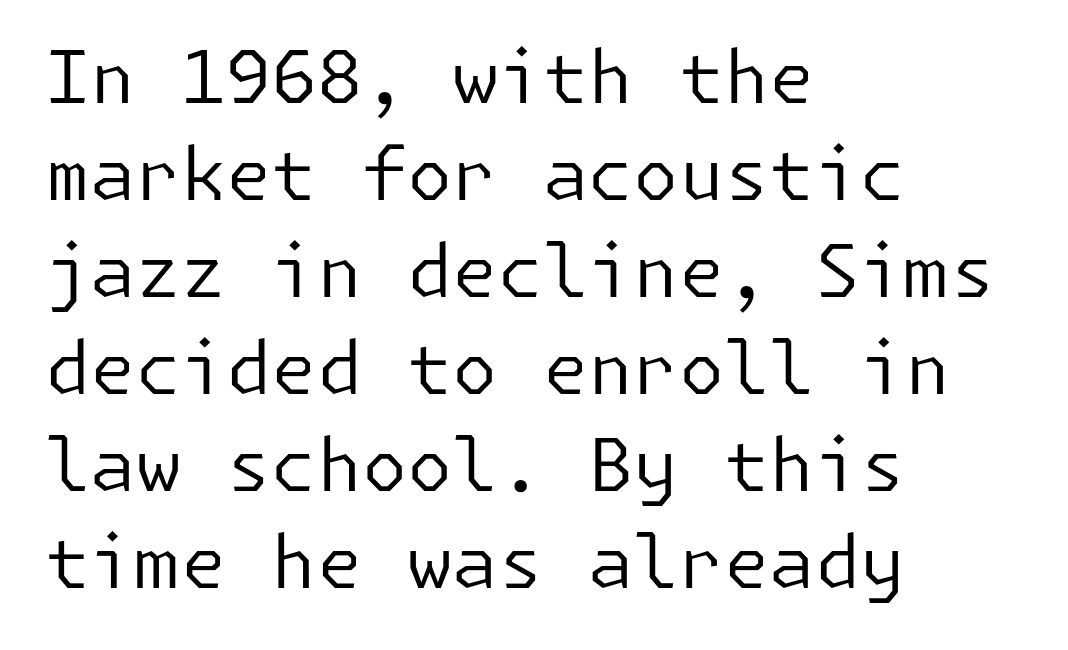
Where is the straight margin? On the left. Are there feet on the stems? There aren't — it's a sans. These lines sit exactly where default settings would place them. Standard letterfit; no display-style spreading of the glyphs.
